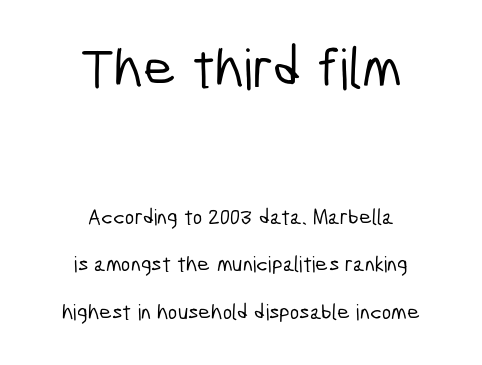
The image shows 56 px condensed sans-serif type; set centered, loose line spacing (2.15x), normal letter spacing, not underlined; the first (top) block is 2.55x larger; low stroke contrast and a medium x-height.
